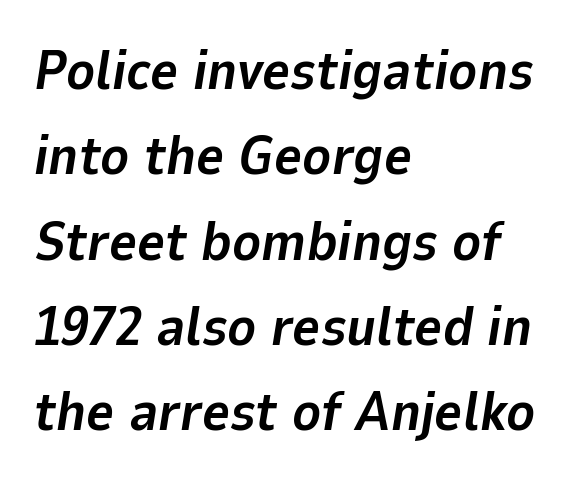
The image shows 54 px bold type, italic (leaning right); set left-aligned, normal line spacing (1.58x), normal letter spacing, not underlined; low stroke contrast and a medium x-height.
